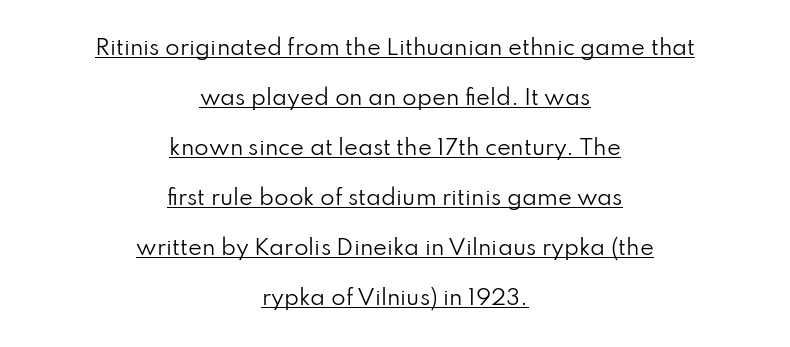
The image shows 21 px text type, upright; set centered, loose line spacing (2.38x), normal letter spacing, underlined.
